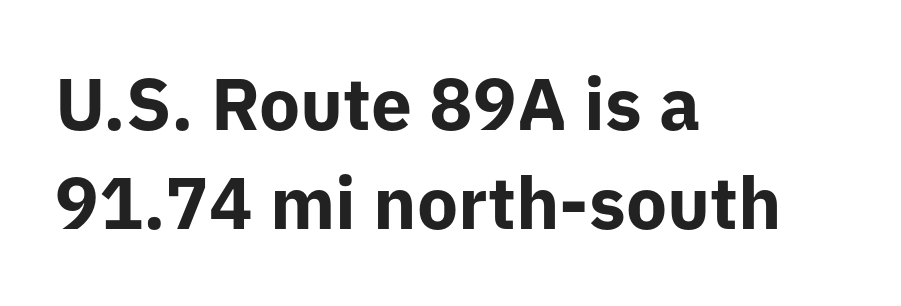
Q: Is the text bold? A: Yes.
Q: Is the text italic (slanted)? A: No, it is upright.
Q: Is the typeface a serif or a sans-serif typeface? A: Sans-serif.
Q: Is the text underlined? A: No.
Q: How is the paragraph aligned? A: Left-aligned.
Q: Is the spacing between letters normal or unusually wide? A: Normal.
Q: Is the spacing between lines tight, normal or loose? A: Normal.
Q: Width (condensed, normal, or wide)? A: Normal.
Q: Stroke contrast? A: Low.
Q: x-height? A: Medium.
Q: Monospaced? A: No.
